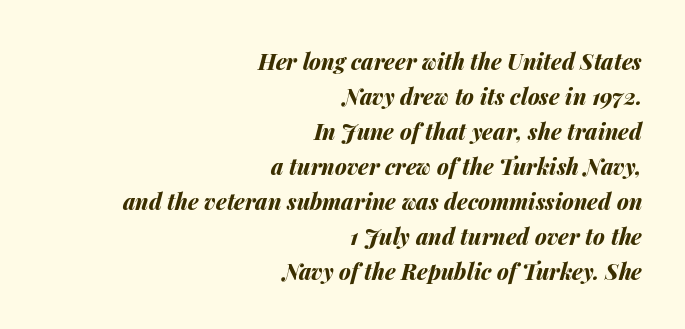
Q: Is the text bold? A: Yes.
Q: Is the text italic (slanted)? A: Yes, it leans right by about 14 degrees.
Q: Is the text underlined? A: No.
Q: How is the paragraph aligned? A: Right-aligned.
Q: Is the spacing between letters normal or unusually wide? A: Normal.
Q: Is the spacing between lines tight, normal or loose? A: Normal.
